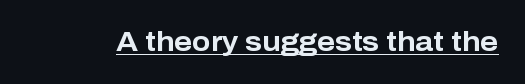
The letters stand straight up with perfectly vertical stems. Between one letter and the next there's only the usual sliver of space. Underlining? Definitely there. Strokes here are thick enough to call this a true bold.
